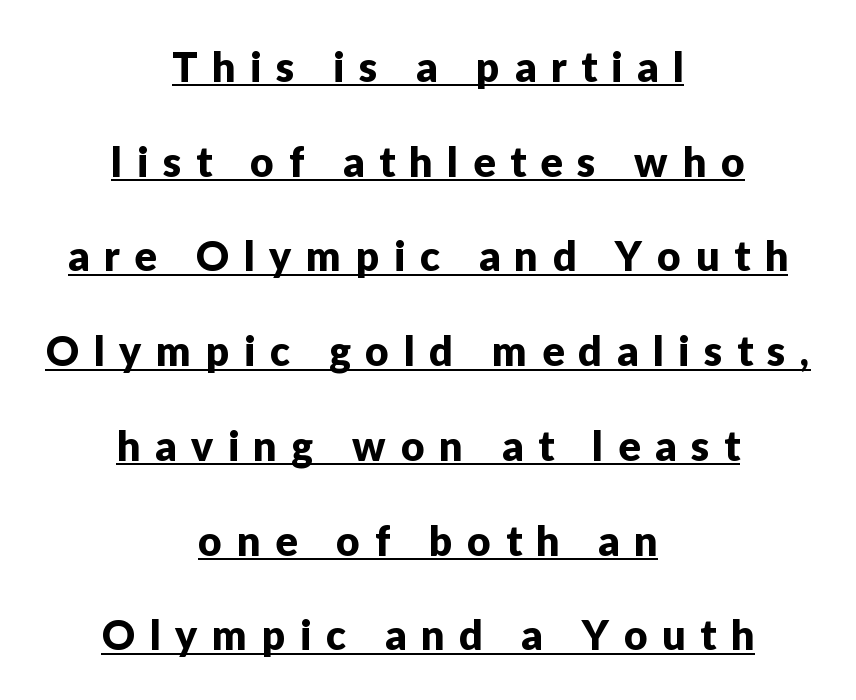
The image shows 41 px sans-serif type, upright; set centered, loose line spacing (2.31x), unusually wide letter spacing (+0.36 em), underlined; low stroke contrast and a medium x-height.
